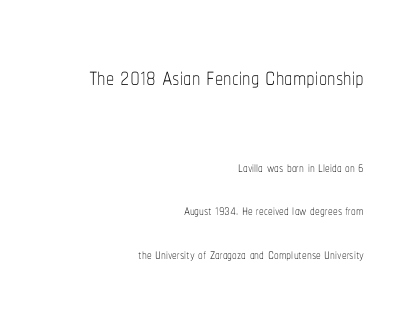
The image shows 33 px thin, condensed type, upright; set right-aligned, loose line spacing (2.27x), normal letter spacing, not underlined; the first (top) block is 1.74x larger; low stroke contrast and a medium x-height.
